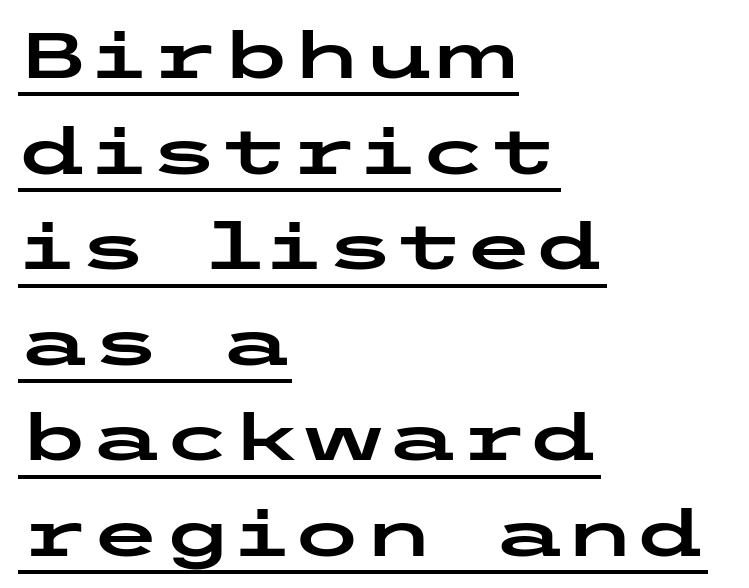
The image shows 65 px wide sans-serif type, upright; set left-aligned, normal line spacing (1.47x), normal letter spacing, underlined; low stroke contrast and a medium x-height.
